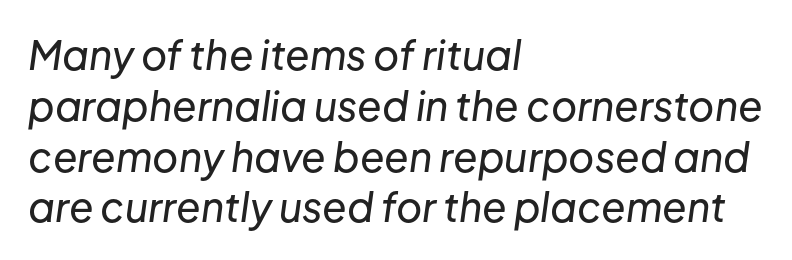
{"italic": "yes", "lean": "right", "slant_degrees": 8, "width": "normal", "stroke_contrast": "low", "x_height": "medium", "monospaced": "no", "underline": "no", "align": "left", "line_spacing": "normal", "line_spacing_ratio": 1.27, "letter_spacing": "normal", "letter_spacing_em": 0.0, "glyph_px": 40}
